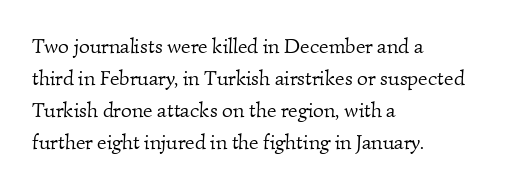
{"bold": "no", "underline": "no", "align": "left", "line_spacing": "normal", "line_spacing_ratio": 1.52, "letter_spacing": "normal", "letter_spacing_em": 0.0, "glyph_px": 21}
